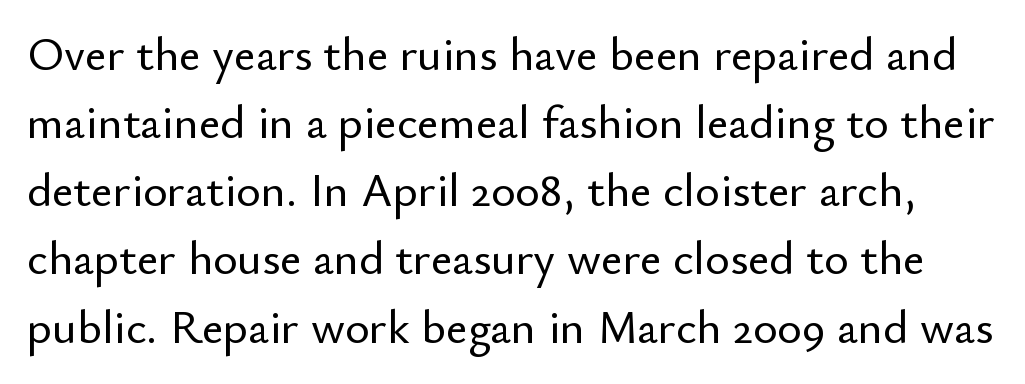
Q: Is the text italic (slanted)? A: No, it is upright.
Q: Is the typeface a serif or a sans-serif typeface? A: Sans-serif.
Q: Is the text underlined? A: No.
Q: Is the spacing between letters normal or unusually wide? A: Normal.
Q: Is the spacing between lines tight, normal or loose? A: Normal.
Q: Width (condensed, normal, or wide)? A: Normal.
Q: Stroke contrast? A: Low.
Q: x-height? A: Small.
Q: Monospaced? A: No.
